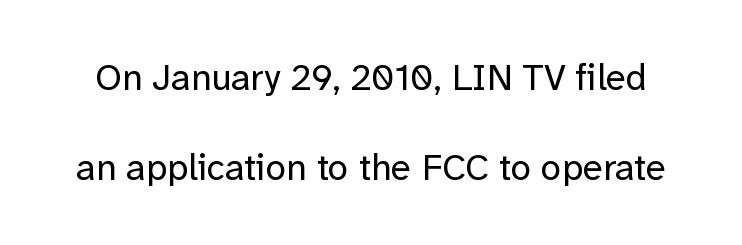
Q: Is the text bold? A: No.
Q: Is the text italic (slanted)? A: No, it is upright.
Q: Is the typeface a serif or a sans-serif typeface? A: Sans-serif.
Q: Is the text underlined? A: No.
Q: Is the spacing between letters normal or unusually wide? A: Normal.
Q: Is the spacing between lines tight, normal or loose? A: Loose.
Q: Width (condensed, normal, or wide)? A: Normal.
Q: Stroke contrast? A: Low.
Q: x-height? A: Medium.
Q: Monospaced? A: No.
